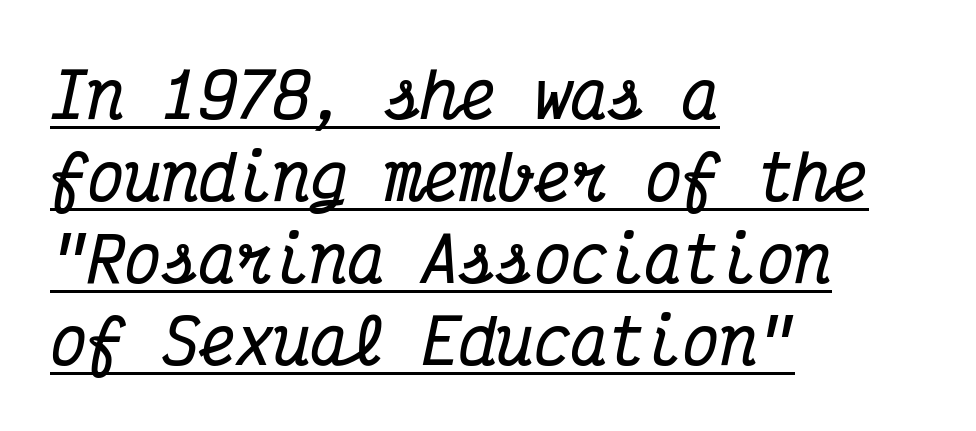
{"serif": "yes", "italic": "yes", "lean": "right", "slant_degrees": 12, "bold": "yes", "weight": "bold", "width": "condensed", "stroke_contrast": "medium", "x_height": "medium", "monospaced": "yes", "underline": "yes", "align": "left", "line_spacing": "normal", "line_spacing_ratio": 1.32, "letter_spacing": "normal", "letter_spacing_em": 0.0, "glyph_px": 62}
